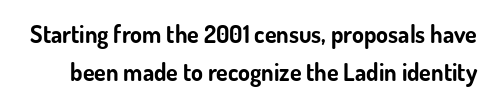
The image shows 24 px bold type, upright; set normal line spacing (1.58x), normal letter spacing, not underlined.
